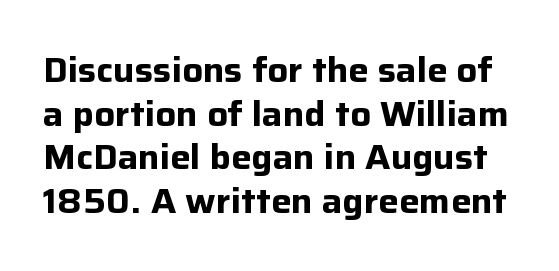
Q: Is the text bold? A: Yes.
Q: Is the text italic (slanted)? A: No, it is upright.
Q: Is the typeface a serif or a sans-serif typeface? A: Sans-serif.
Q: Is the text underlined? A: No.
Q: Is the spacing between letters normal or unusually wide? A: Normal.
Q: Is the spacing between lines tight, normal or loose? A: Normal.
Q: Width (condensed, normal, or wide)? A: Normal.
Q: Stroke contrast? A: Low.
Q: x-height? A: Medium.
Q: Monospaced? A: No.
